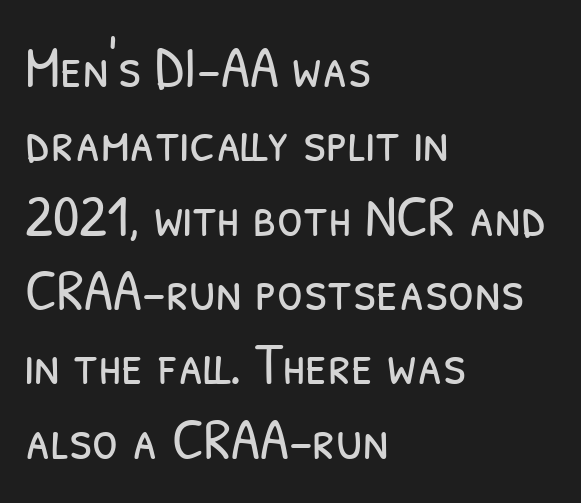
{"serif": "no", "bold": "no", "weight": "light", "width": "condensed", "stroke_contrast": "low", "x_height": "medium", "monospaced": "no", "underline": "no", "align": "left", "line_spacing": "normal", "line_spacing_ratio": 1.26, "letter_spacing": "normal", "letter_spacing_em": 0.0, "glyph_px": 59}
